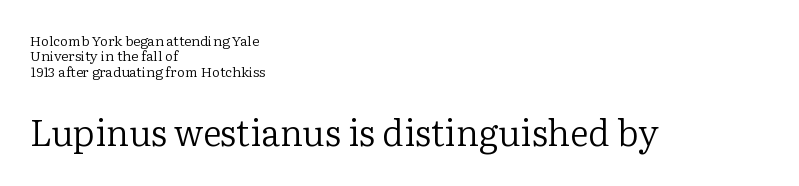
{"serif": "yes", "italic": "no", "bold": "no", "weight": "regular", "width": "normal", "stroke_contrast": "low", "x_height": "medium", "monospaced": "no", "underline": "no", "align": "left", "line_spacing": "tight", "line_spacing_ratio": 1.09, "letter_spacing": "normal", "letter_spacing_em": 0.0, "larger_block": "second", "size_ratio": 2.57, "glyph_px": 36}
